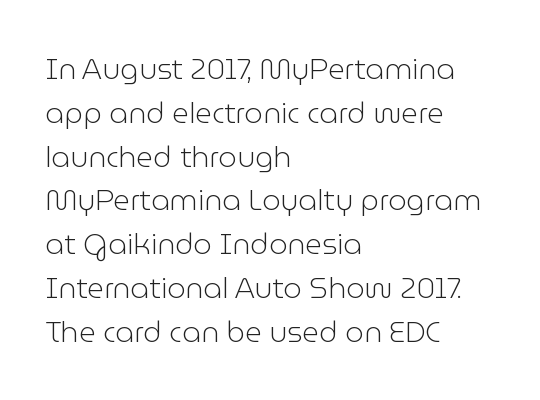
The image shows 29 px light sans-serif type, upright; set left-aligned, normal line spacing (1.51x), normal letter spacing, not underlined; low stroke contrast and a medium x-height.
